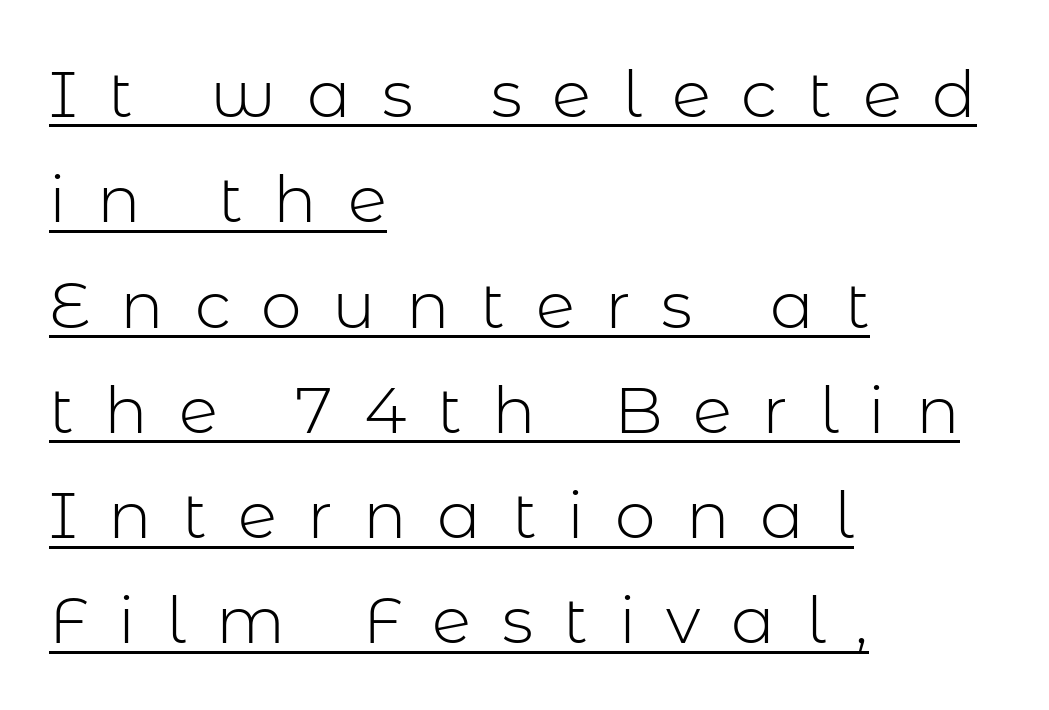
The image shows 65 px light sans-serif type, upright; set left-aligned, normal line spacing (1.62x), unusually wide letter spacing (+0.47 em), underlined; low stroke contrast and a medium x-height.
